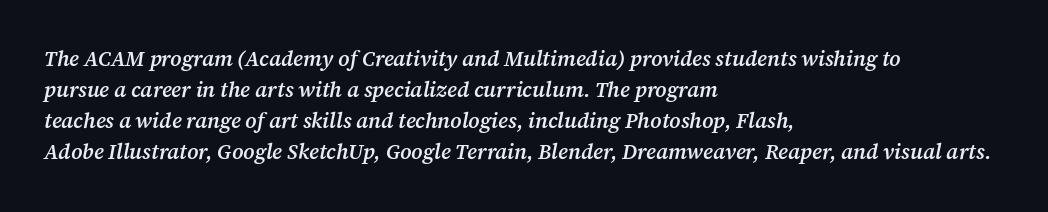
The passage shown has conventional tracking throughout. Slanted lettering throughout. Is the block centered? No — it sits flush against the left margin. The letters are semibold — heavier than regular but short of a full bold. Quick note: underline off.
